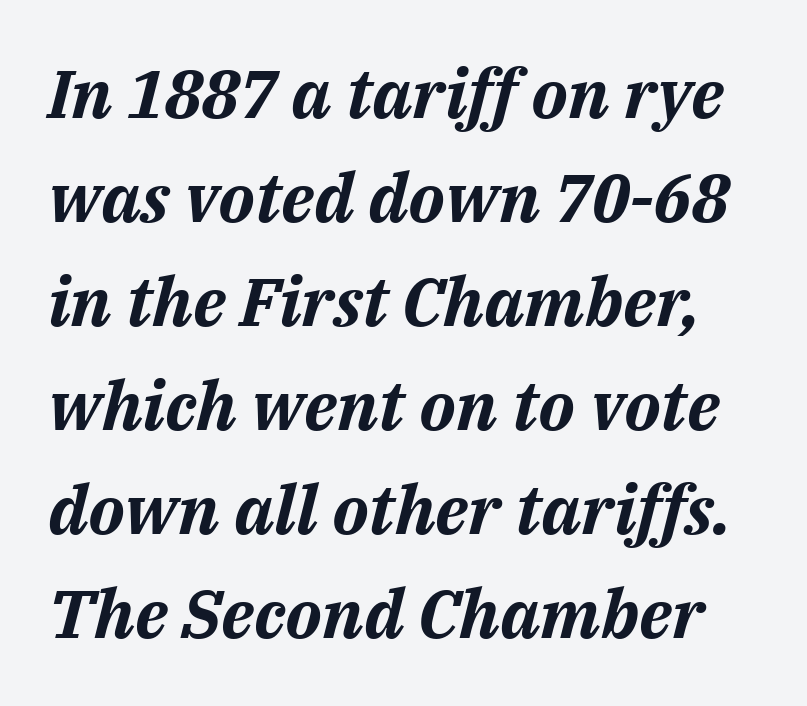
Underline: absent. The glyphs look as if they've been sheared to an angle. The face used here is rendered with its standard letterfit. Interline gaps are of average width in this sample. Chunky letters — that's bold for sure. The face used here is proportionally spaced, like ordinary book or web type.
